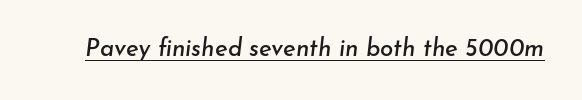
{"italic": "yes", "lean": "right", "slant_degrees": 7, "underline": "yes", "letter_spacing": "normal", "letter_spacing_em": 0.0, "glyph_px": 24}
